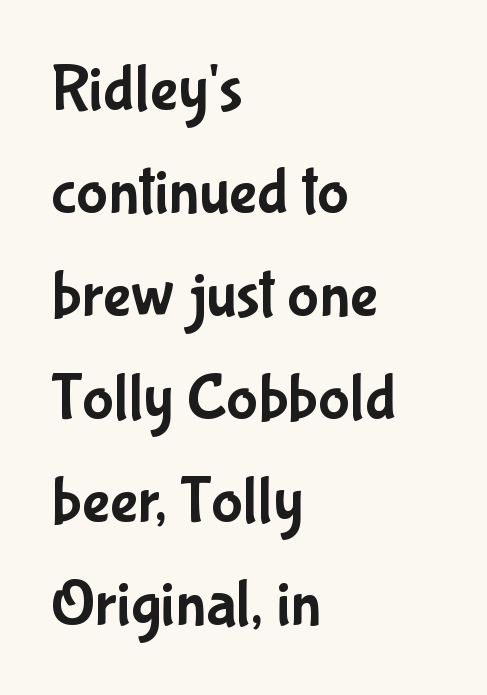
{"serif": "no", "italic": "no", "width": "condensed", "stroke_contrast": "low", "x_height": "medium", "monospaced": "no", "underline": "no", "align": "left", "line_spacing": "normal", "line_spacing_ratio": 1.56, "letter_spacing": "normal", "letter_spacing_em": 0.0, "glyph_px": 66}
